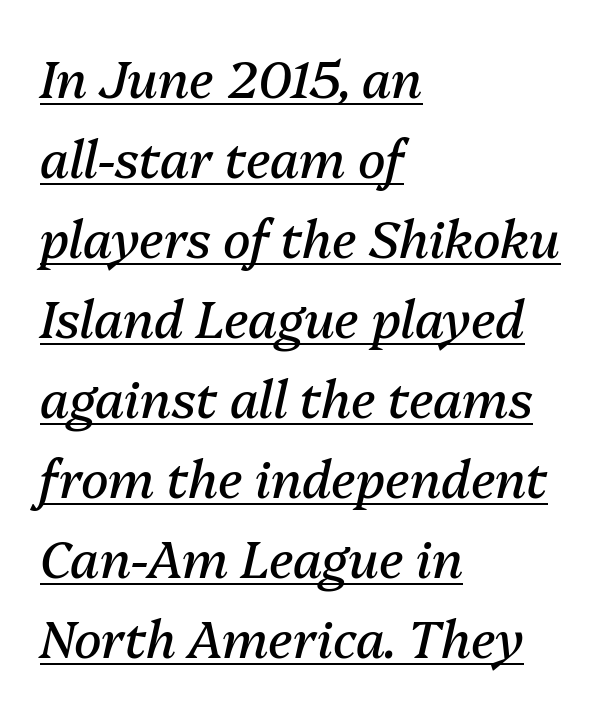
The image shows 51 px regular-weight type, italic (leaning right); set left-aligned, normal line spacing (1.57x), normal letter spacing, underlined; medium stroke contrast and a medium x-height.
